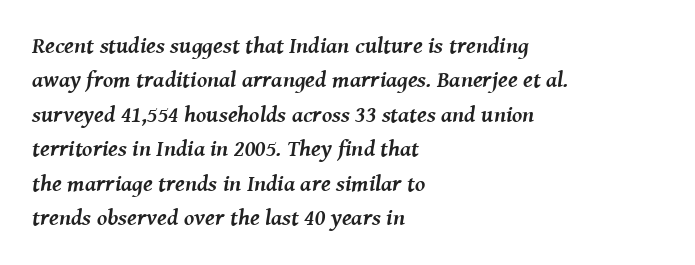
{"italic": "yes", "lean": "right", "slant_degrees": 8, "bold": "yes", "underline": "no", "align": "left", "line_spacing": "normal", "line_spacing_ratio": 1.5, "letter_spacing": "normal", "letter_spacing_em": 0.0, "glyph_px": 23}
